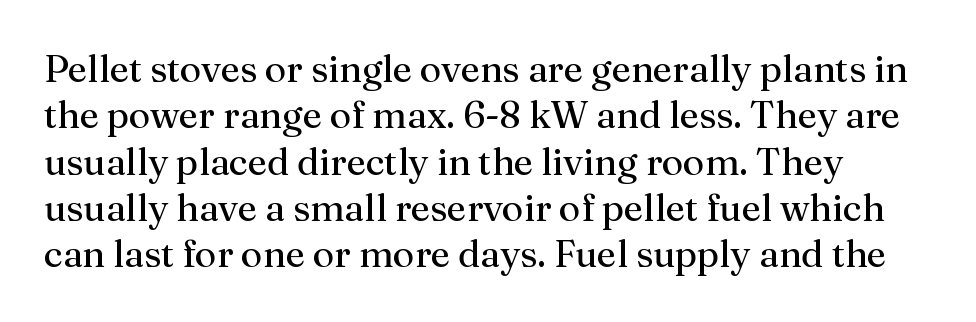
{"serif": "yes", "italic": "no", "bold": "no", "weight": "regular", "width": "normal", "stroke_contrast": "medium", "x_height": "medium", "monospaced": "no", "underline": "no", "align": "left", "line_spacing_ratio": 1.22, "letter_spacing": "normal", "letter_spacing_em": 0.0, "glyph_px": 38}
